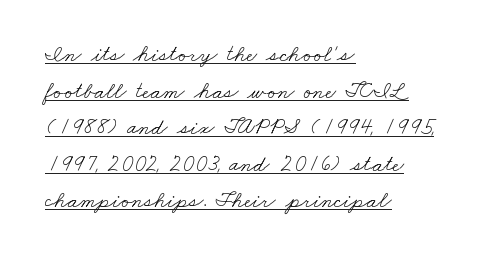
Q: Is the text bold? A: No.
Q: Is the text underlined? A: Yes.
Q: How is the paragraph aligned? A: Left-aligned.
Q: Is the spacing between letters normal or unusually wide? A: Normal.
Q: Is the spacing between lines tight, normal or loose? A: Normal.
